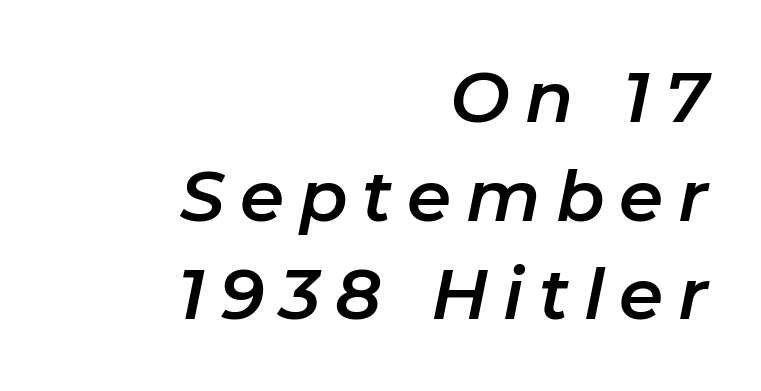
{"italic": "yes", "lean": "right", "slant_degrees": 11, "width": "normal", "stroke_contrast": "low", "x_height": "medium", "monospaced": "no", "underline": "no", "align": "right", "line_spacing": "normal", "line_spacing_ratio": 1.39, "letter_spacing": "wide", "letter_spacing_em": 0.21, "glyph_px": 71}
